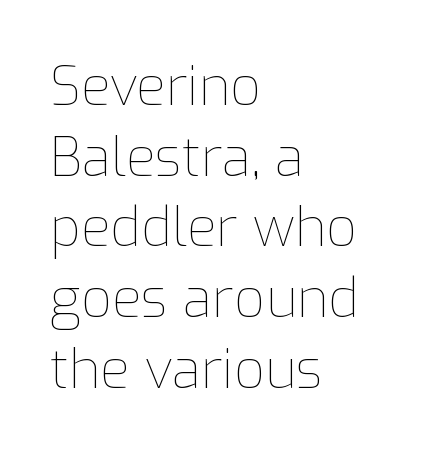
Q: Is the text bold? A: No.
Q: Is the text italic (slanted)? A: No, it is upright.
Q: Is the text underlined? A: No.
Q: How is the paragraph aligned? A: Left-aligned.
Q: Is the spacing between letters normal or unusually wide? A: Normal.
Q: Is the spacing between lines tight, normal or loose? A: Normal.
Q: Width (condensed, normal, or wide)? A: Normal.
Q: Stroke contrast? A: Low.
Q: x-height? A: Medium.
Q: Monospaced? A: No.
